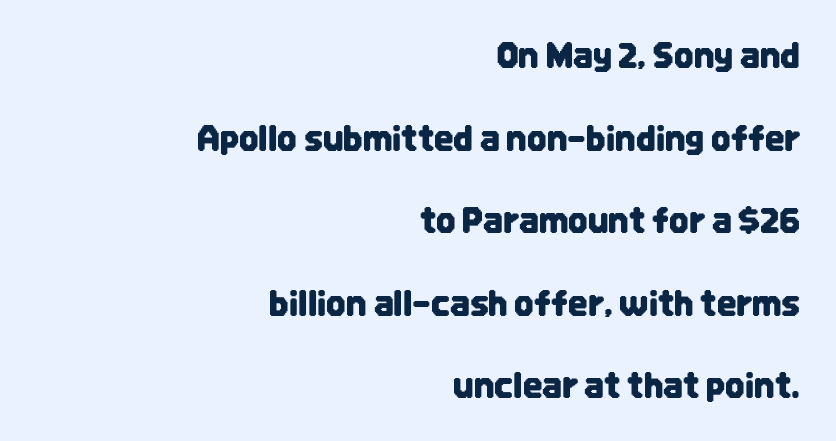
The image shows 34 px condensed sans-serif type, upright; set right-aligned, loose line spacing (2.43x), normal letter spacing, not underlined; low stroke contrast and a large x-height.
